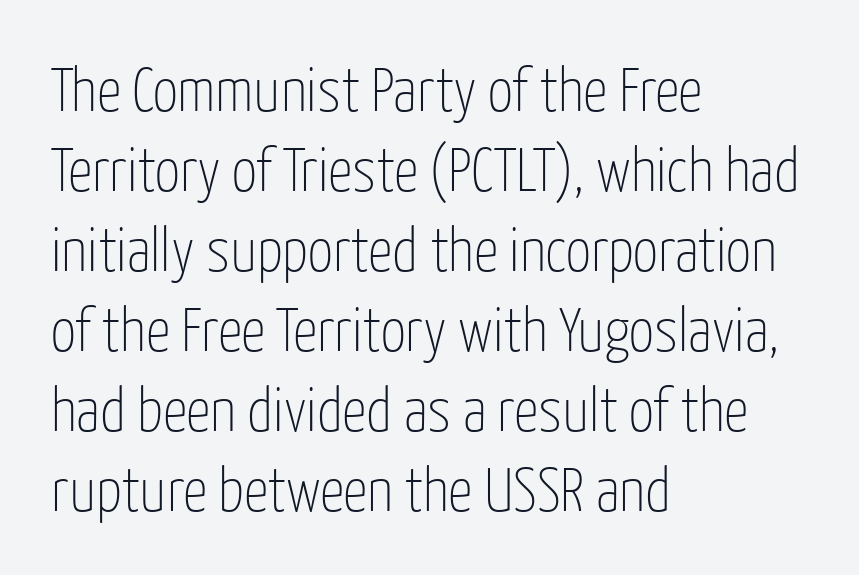
{"serif": "no", "italic": "no", "bold": "no", "weight": "thin", "width": "condensed", "stroke_contrast": "low", "x_height": "medium", "monospaced": "no", "underline": "no", "align": "left", "line_spacing": "normal", "line_spacing_ratio": 1.29, "letter_spacing": "normal", "letter_spacing_em": 0.0, "glyph_px": 62}
